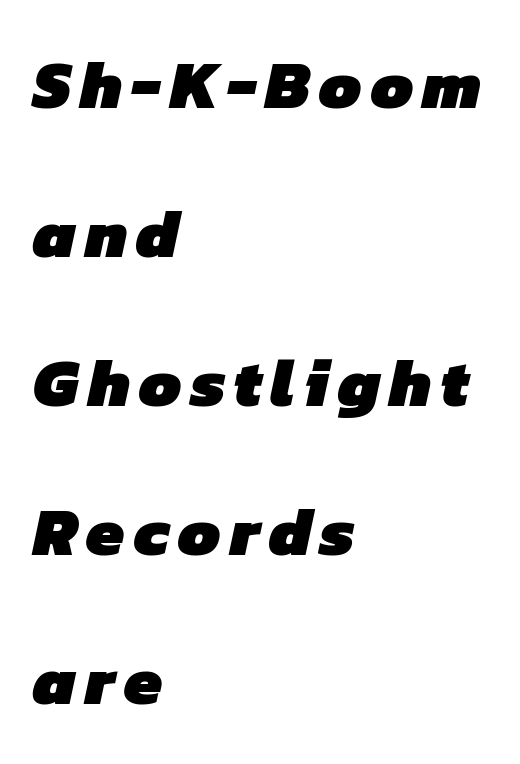
{"serif": "no", "bold": "yes", "weight": "heavy", "width": "normal", "stroke_contrast": "low", "x_height": "medium", "monospaced": "no", "underline": "no", "align": "left", "line_spacing": "loose", "line_spacing_ratio": 2.19, "glyph_px": 68}
